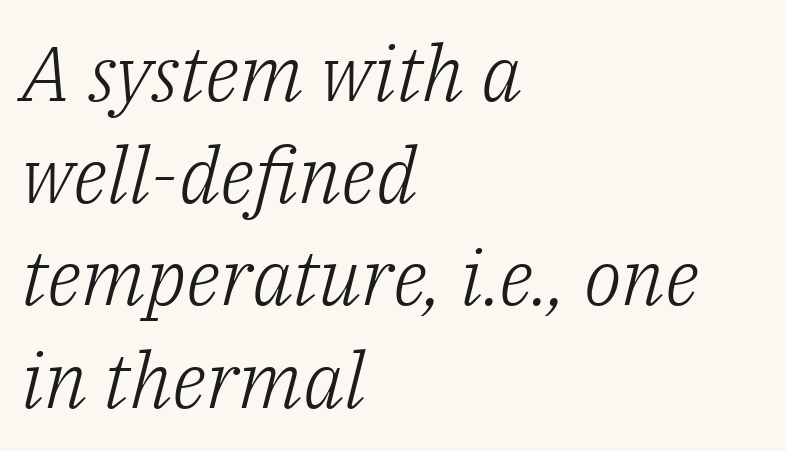
The image shows 78 px light serif type, italic (leaning right); set left-aligned, normal line spacing (1.31x), normal letter spacing, not underlined; low stroke contrast and a medium x-height.
